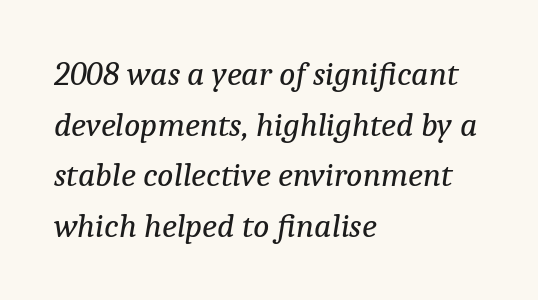
Proportional: the letters do not fall into vertical columns. You can tell from the footed stems that serif type was used. What stands out about the letter spacing? Nothing — it is the standard amount. Style check: oblique. Decoration check: the copy has no underline. Short and long lines alike share a common starting point at left.
